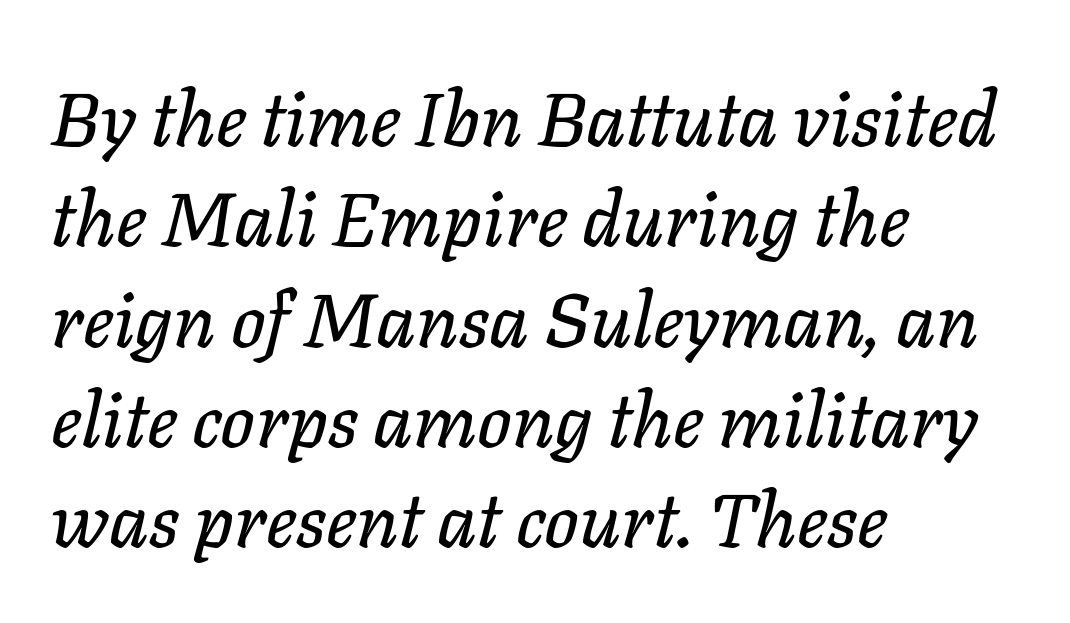
Notice how the stems are inclined rather than vertical — that's the hallmark of italics. This block has exactly the height ordinary leading produces. The lines are quadded left. Spacing verdict: proportional, widths tailored to each character. Plain, unruled lines of type. Caption: standard tracking, unaltered.
